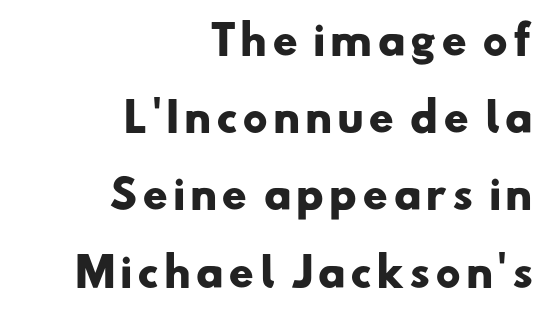
The image shows 39 px heavy, wide sans-serif type; set right-aligned, loose line spacing (1.98x), not underlined; low stroke contrast and a small x-height.
